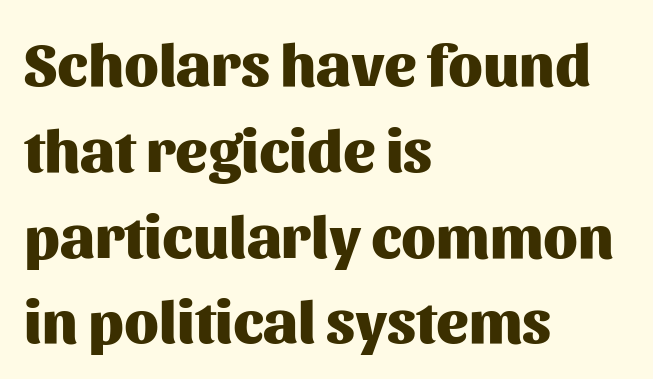
{"serif": "no", "italic": "no", "bold": "yes", "weight": "heavy", "width": "normal", "stroke_contrast": "medium", "x_height": "medium", "monospaced": "no", "underline": "no", "align": "left", "line_spacing": "normal", "line_spacing_ratio": 1.43, "letter_spacing": "normal", "letter_spacing_em": 0.0, "glyph_px": 60}
